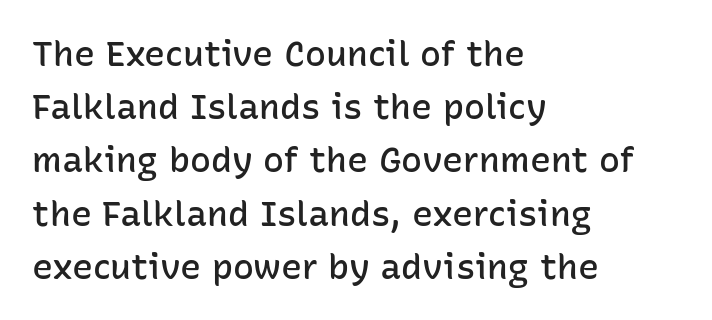
The image shows 35 px semibold sans-serif type, upright; set left-aligned, normal line spacing (1.52x), normal letter spacing, not underlined; low stroke contrast and a medium x-height.
